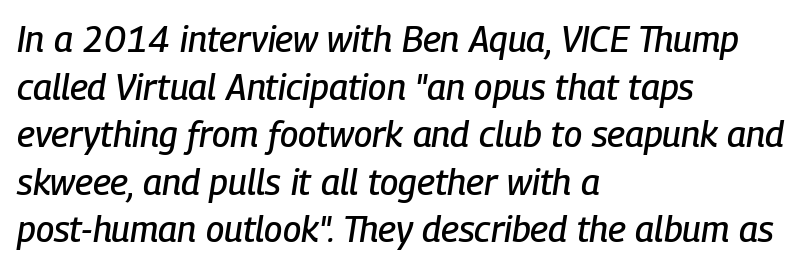
The image shows 36 px condensed type, italic (leaning right); set left-aligned, normal line spacing (1.32x), normal letter spacing, not underlined; low stroke contrast and a medium x-height.
